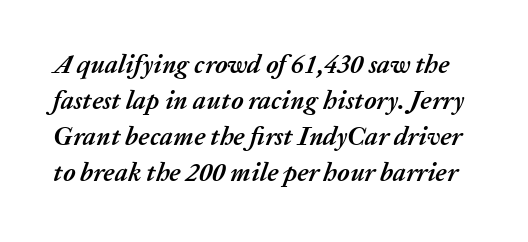
The image shows 26 px bold type, italic (leaning right); set normal line spacing (1.39x), normal letter spacing, not underlined.
